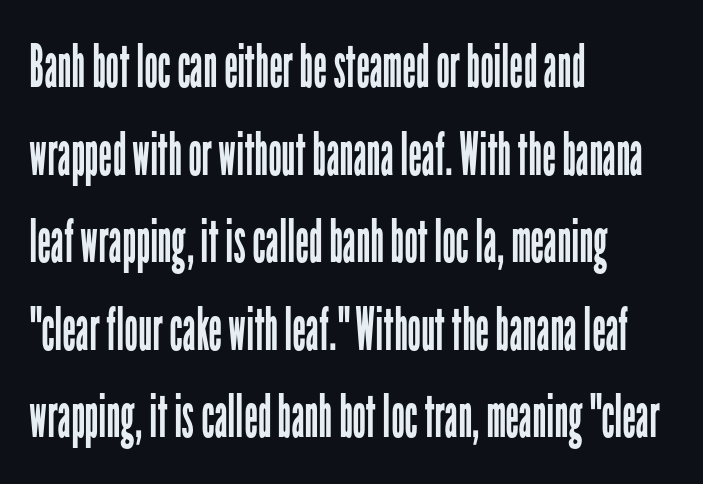
Q: Is the text bold? A: No.
Q: Is the text italic (slanted)? A: No, it is upright.
Q: Is the typeface a serif or a sans-serif typeface? A: Sans-serif.
Q: Is the text underlined? A: No.
Q: How is the paragraph aligned? A: Left-aligned.
Q: Is the spacing between letters normal or unusually wide? A: Normal.
Q: Is the spacing between lines tight, normal or loose? A: Normal.
Q: Width (condensed, normal, or wide)? A: Condensed.
Q: Stroke contrast? A: Low.
Q: x-height? A: Medium.
Q: Monospaced? A: No.
